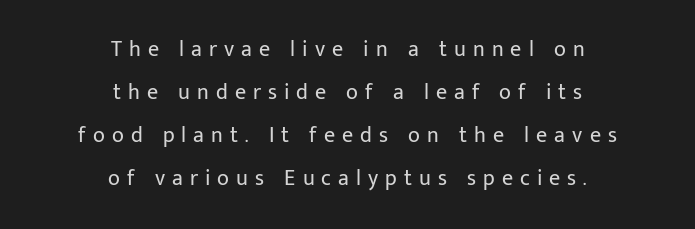
Q: Is the text bold? A: No.
Q: Is the text italic (slanted)? A: No, it is upright.
Q: Is the text underlined? A: No.
Q: How is the paragraph aligned? A: Centered.
Q: Is the spacing between letters normal or unusually wide? A: Unusually wide.
Q: Is the spacing between lines tight, normal or loose? A: Loose.
